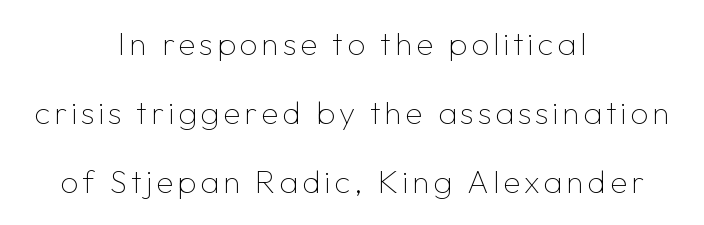
Q: Is the text bold? A: No.
Q: Is the text italic (slanted)? A: No, it is upright.
Q: Is the typeface a serif or a sans-serif typeface? A: Sans-serif.
Q: Is the text underlined? A: No.
Q: How is the paragraph aligned? A: Centered.
Q: Is the spacing between lines tight, normal or loose? A: Loose.
Q: Width (condensed, normal, or wide)? A: Normal.
Q: Stroke contrast? A: Low.
Q: x-height? A: Medium.
Q: Monospaced? A: No.
